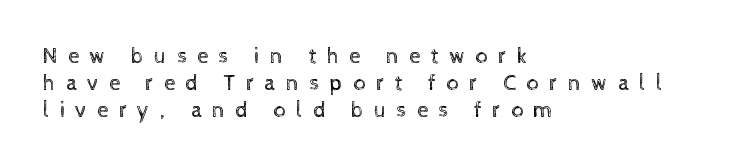
{"italic": "no", "bold": "no", "underline": "no", "align": "left", "line_spacing_ratio": 1.22, "letter_spacing": "wide", "letter_spacing_em": 0.47, "glyph_px": 22}
